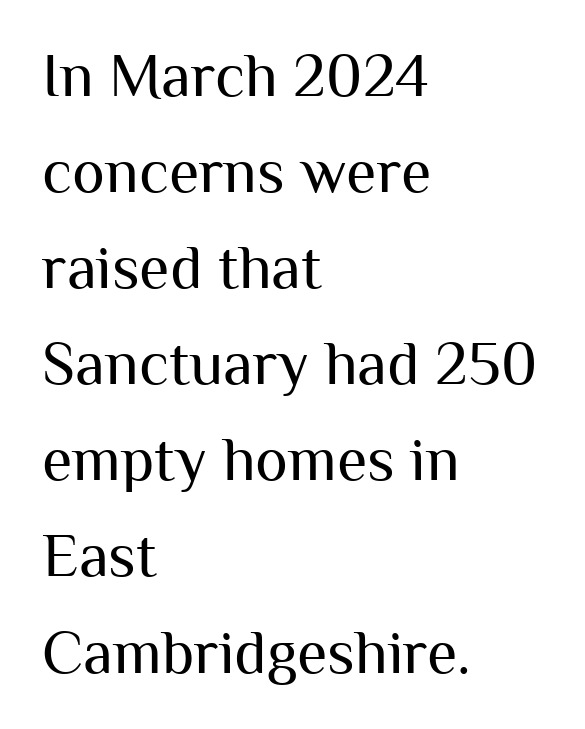
Q: Is the text bold? A: No.
Q: Is the text italic (slanted)? A: No, it is upright.
Q: Is the typeface a serif or a sans-serif typeface? A: Sans-serif.
Q: Is the text underlined? A: No.
Q: How is the paragraph aligned? A: Left-aligned.
Q: Is the spacing between letters normal or unusually wide? A: Normal.
Q: Is the spacing between lines tight, normal or loose? A: Normal.
Q: Width (condensed, normal, or wide)? A: Normal.
Q: Stroke contrast? A: Medium.
Q: x-height? A: Medium.
Q: Monospaced? A: No.
